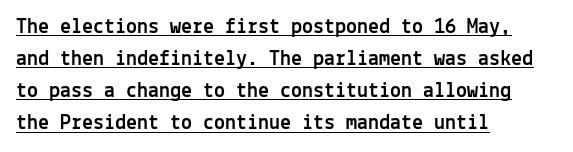
{"italic": "no", "underline": "yes", "align": "left", "line_spacing": "normal", "line_spacing_ratio": 1.46, "letter_spacing": "normal", "letter_spacing_em": 0.0, "glyph_px": 22}
